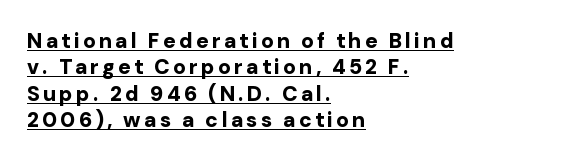
{"italic": "no", "bold": "yes", "underline": "yes", "align": "left", "line_spacing": "normal", "line_spacing_ratio": 1.26, "glyph_px": 21}
